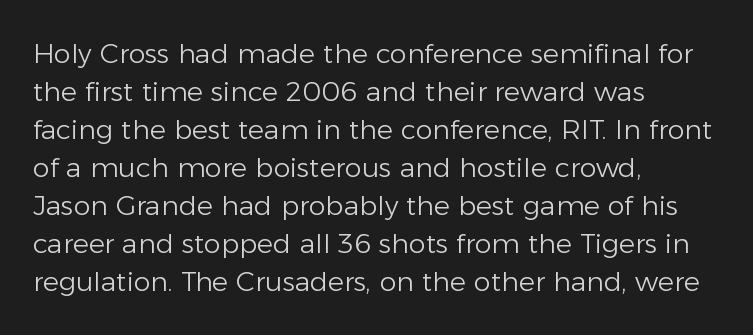
Q: Is the text bold? A: No.
Q: Is the text italic (slanted)? A: No, it is upright.
Q: Is the text underlined? A: No.
Q: How is the paragraph aligned? A: Left-aligned.
Q: Is the spacing between letters normal or unusually wide? A: Normal.
Q: Is the spacing between lines tight, normal or loose? A: Normal.
